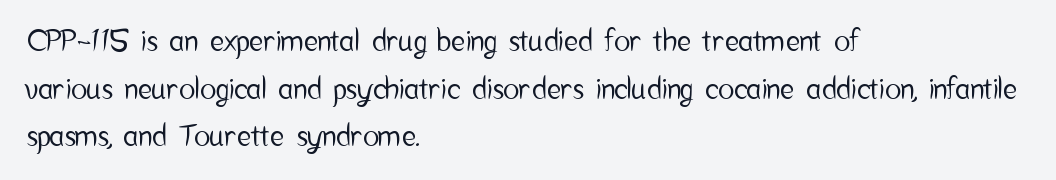
{"serif": "no", "italic": "no", "width": "condensed", "stroke_contrast": "low", "x_height": "medium", "monospaced": "no", "underline": "no", "align": "left", "line_spacing": "normal", "line_spacing_ratio": 1.59, "letter_spacing": "normal", "letter_spacing_em": 0.0, "glyph_px": 30}
